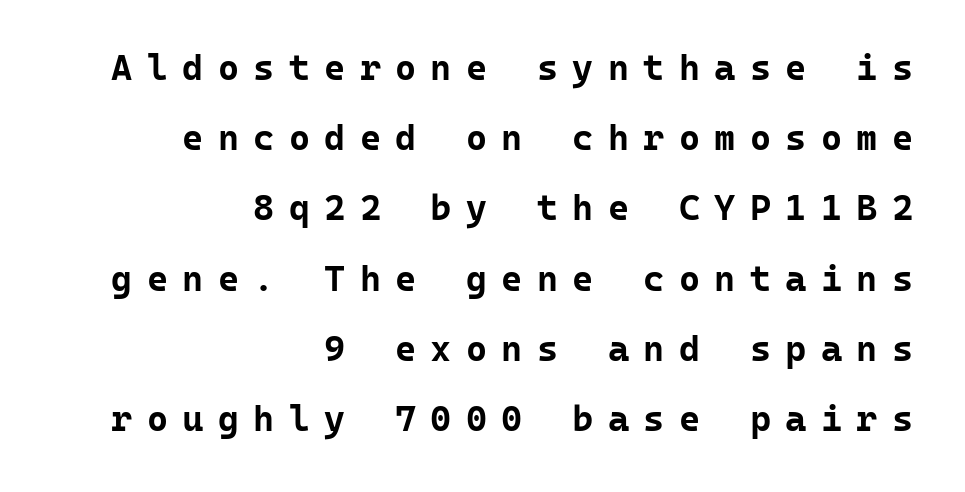
{"serif": "no", "italic": "no", "bold": "yes", "weight": "bold", "width": "normal", "stroke_contrast": "low", "x_height": "medium", "monospaced": "yes", "underline": "no", "align": "right", "line_spacing": "loose", "line_spacing_ratio": 1.95, "letter_spacing": "wide", "letter_spacing_em": 0.4, "glyph_px": 36}
